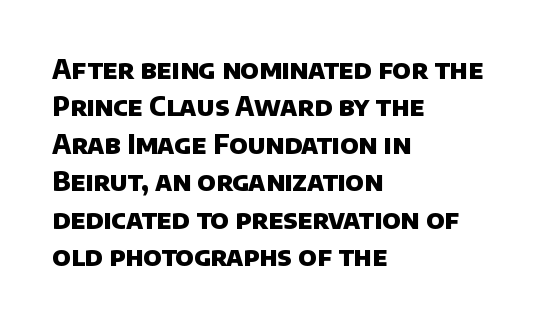
{"bold": "yes", "underline": "no", "align": "left", "line_spacing": "normal", "line_spacing_ratio": 1.44, "letter_spacing": "normal", "letter_spacing_em": 0.0, "glyph_px": 26}
